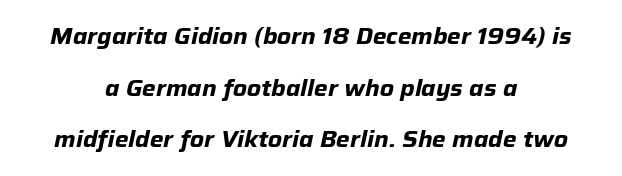
Each glyph is drawn with heavy, bold strokes. Tracking here is standard; glyphs follow each other at the usual distance. Slanted lettering throughout. Check the space under the baseline: it is left empty.
